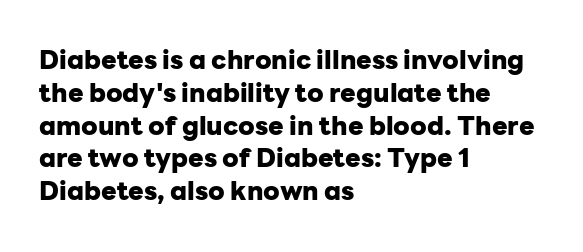
{"italic": "no", "bold": "yes", "underline": "no", "align": "left", "line_spacing": "normal", "line_spacing_ratio": 1.26, "letter_spacing": "normal", "letter_spacing_em": 0.0, "glyph_px": 26}
